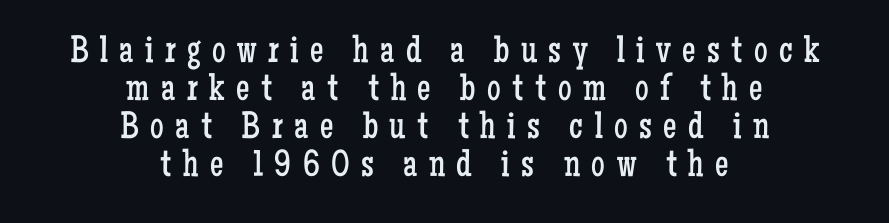
The image shows 38 px regular-weight, condensed serif type, upright; set centered, tight line spacing (1.0x), unusually wide letter spacing (+0.3 em), not underlined; low stroke contrast and a medium x-height.
